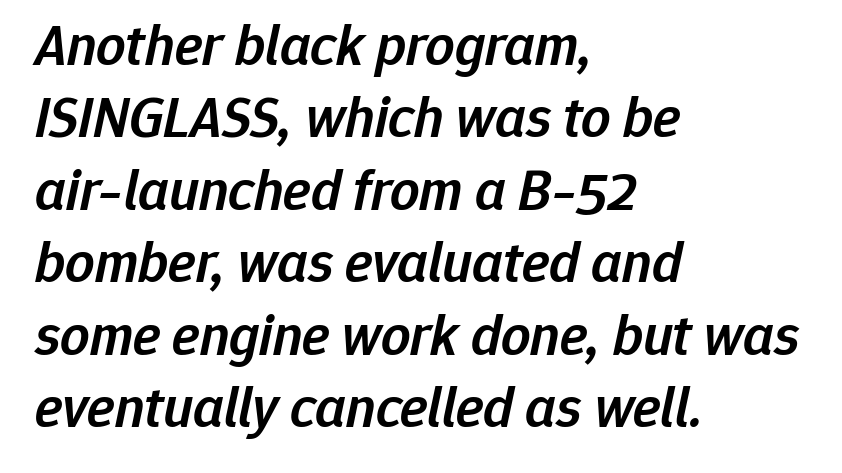
{"italic": "yes", "lean": "right", "slant_degrees": 12, "bold": "semi", "weight": "semibold", "width": "normal", "stroke_contrast": "low", "x_height": "medium", "monospaced": "no", "underline": "no", "align": "left", "line_spacing": "normal", "line_spacing_ratio": 1.25, "letter_spacing": "normal", "letter_spacing_em": 0.0, "glyph_px": 58}
